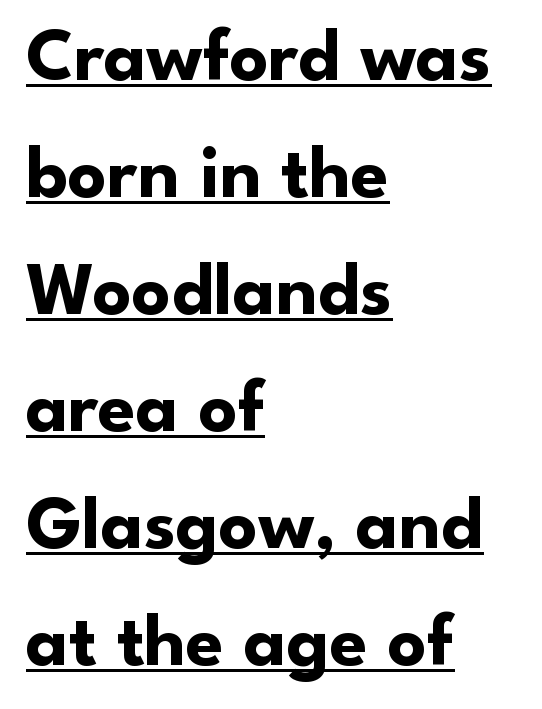
{"serif": "no", "italic": "no", "bold": "yes", "weight": "bold", "width": "normal", "stroke_contrast": "low", "x_height": "small", "monospaced": "no", "underline": "yes", "align": "left", "line_spacing": "normal", "line_spacing_ratio": 1.54, "letter_spacing": "normal", "letter_spacing_em": 0.0, "glyph_px": 76}
